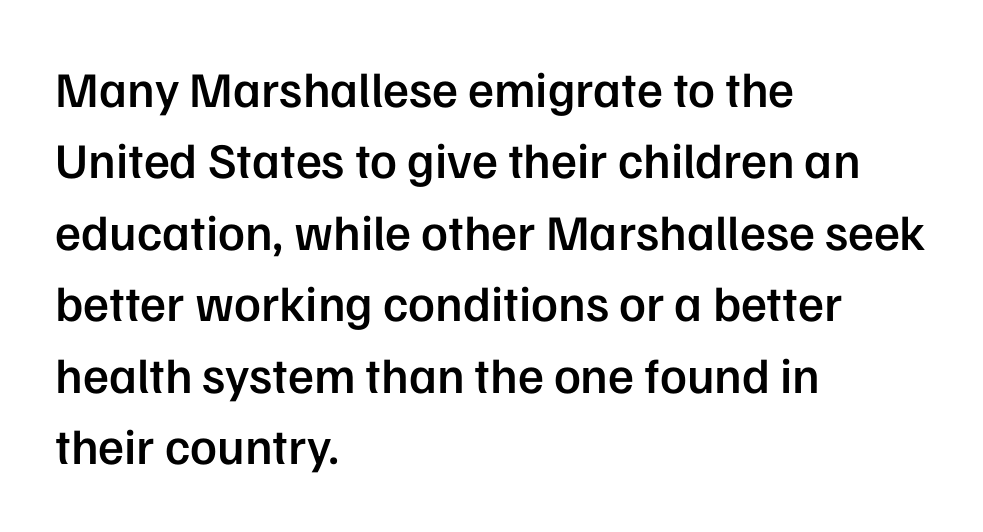
Q: Is the text bold? A: Semi-bold.
Q: Is the text italic (slanted)? A: No, it is upright.
Q: Is the typeface a serif or a sans-serif typeface? A: Sans-serif.
Q: Is the text underlined? A: No.
Q: How is the paragraph aligned? A: Left-aligned.
Q: Is the spacing between letters normal or unusually wide? A: Normal.
Q: Is the spacing between lines tight, normal or loose? A: Normal.
Q: Width (condensed, normal, or wide)? A: Normal.
Q: Stroke contrast? A: Low.
Q: x-height? A: Medium.
Q: Monospaced? A: No.
